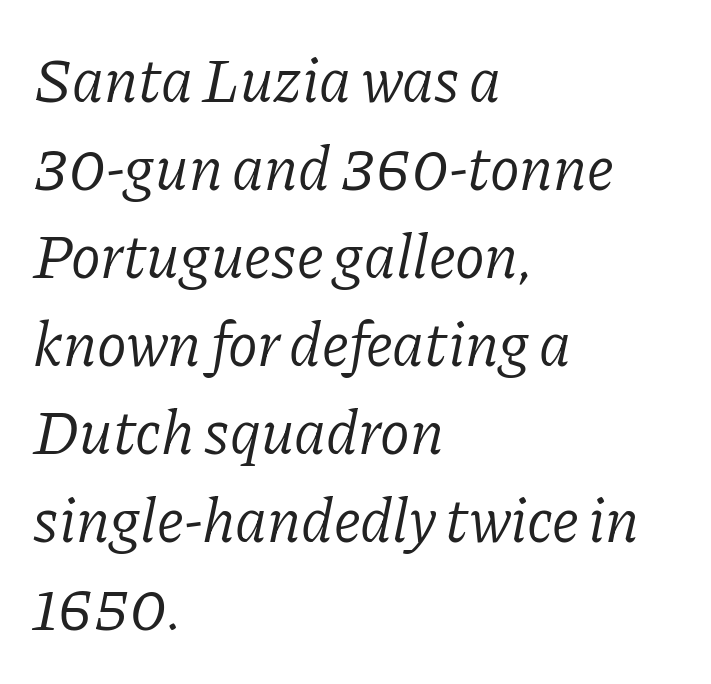
{"serif": "yes", "italic": "yes", "lean": "right", "slant_degrees": 11, "bold": "no", "weight": "light", "width": "normal", "stroke_contrast": "low", "x_height": "medium", "monospaced": "no", "underline": "no", "align": "left", "line_spacing": "normal", "line_spacing_ratio": 1.42, "letter_spacing": "normal", "letter_spacing_em": 0.0, "glyph_px": 62}
